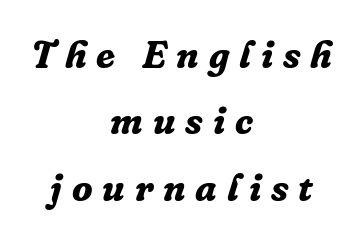
{"serif": "yes", "italic": "yes", "lean": "right", "slant_degrees": 16, "bold": "yes", "weight": "bold", "width": "normal", "stroke_contrast": "low", "x_height": "medium", "monospaced": "no", "underline": "no", "align": "center", "line_spacing_ratio": 1.75, "letter_spacing": "wide", "letter_spacing_em": 0.26, "glyph_px": 38}
